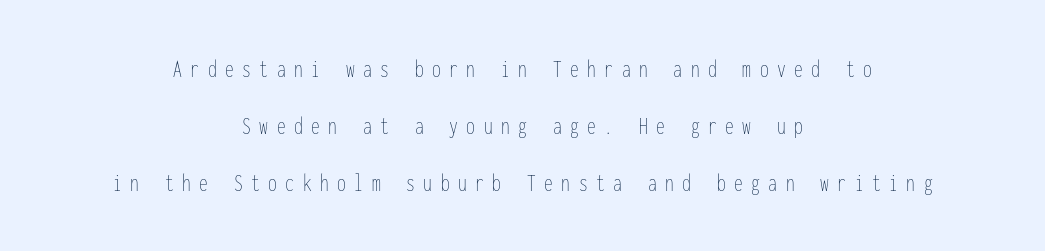
Q: Is the text bold? A: No.
Q: Is the text italic (slanted)? A: No, it is upright.
Q: Is the text underlined? A: No.
Q: How is the paragraph aligned? A: Centered.
Q: Is the spacing between letters normal or unusually wide? A: Unusually wide.
Q: Is the spacing between lines tight, normal or loose? A: Loose.
